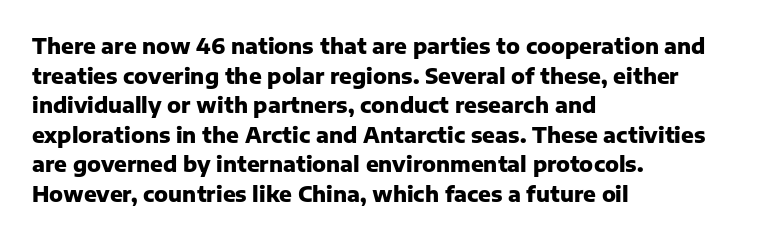
The vertical gap from one line to the next is medium. Beneath every word, the page is bare. Nothing unusual about the tracking: characters are spaced as the font intends. Its strokes are broad and dark, the hallmark of bold type. This sample uses an upright cut, with every glyph sitting square on the baseline. If you drew a ruler down the left edge, every line would touch it.
